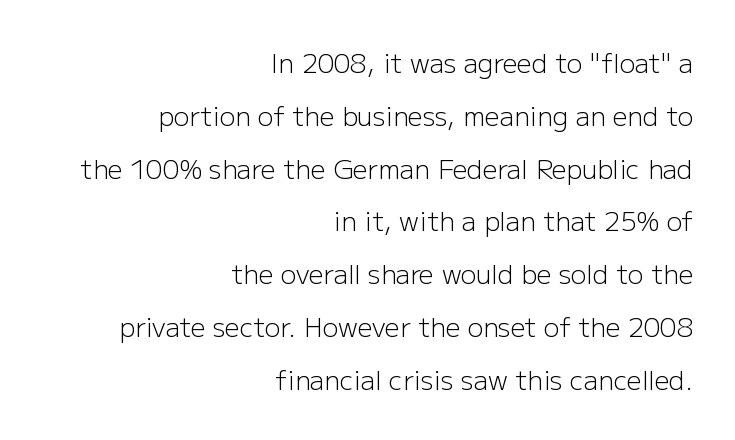
Nobody touched the tracking dial on this one. Horizontally, the lines are justified to the trailing edge only. What's the leading like? Stretched, with rows far apart. Stem width sits at or under what a default text font uses. You can tell it's not italic because the verticals are truly vertical. No word sits above an underline.
